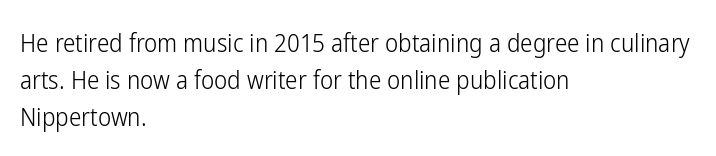
The image shows 25 px text type, upright; set left-aligned, normal line spacing (1.49x), normal letter spacing, not underlined.
